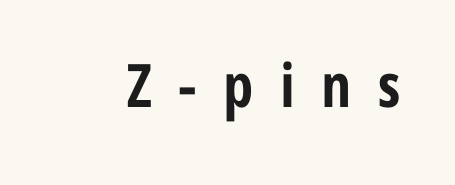
Posture: vertical. Strong, thick strokes mark this as bold type. The baseline area is clear. The characters display no serif detailing; their extremities are plain. Tracking value appears strongly positive — letters spread wide.
